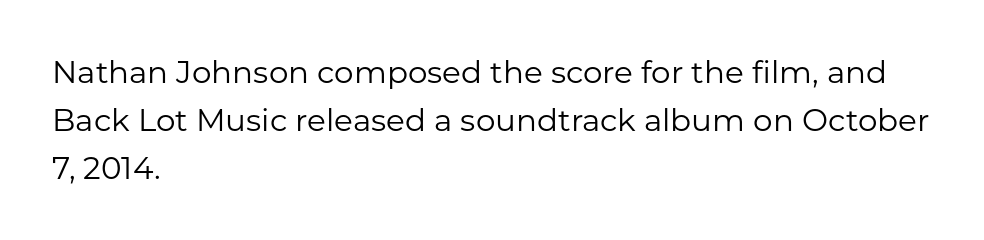
The foot of each line stays bare and open. Heft: none added — not bold. The passage shown is typed in a proportional face where columns would drift. The letters carry no serifs — their stems end cleanly without finishing strokes.
